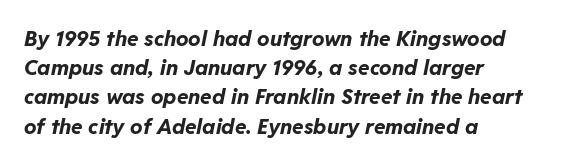
{"italic": "yes", "lean": "right", "slant_degrees": 11, "bold": "yes", "underline": "no", "align": "left", "line_spacing": "normal", "line_spacing_ratio": 1.39, "letter_spacing": "normal", "letter_spacing_em": 0.0, "glyph_px": 21}
